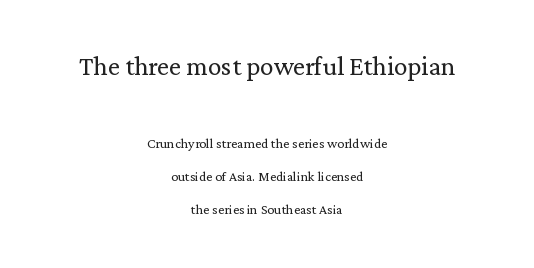
The image shows 27 px text type, upright; set centered, loose line spacing (2.35x), normal letter spacing, not underlined; the first (top) block is 1.93x larger.
